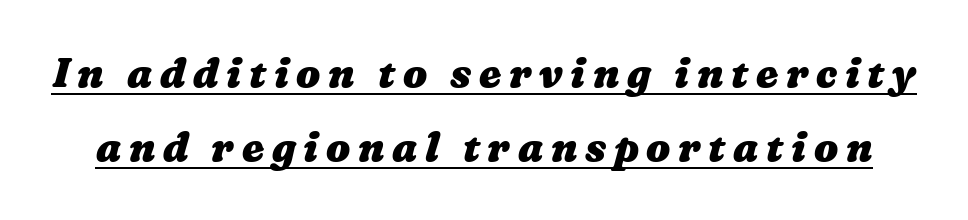
Q: Is the text bold? A: Yes.
Q: Is the text underlined? A: Yes.
Q: Width (condensed, normal, or wide)? A: Wide.
Q: Stroke contrast? A: Medium.
Q: x-height? A: Medium.
Q: Monospaced? A: No.
